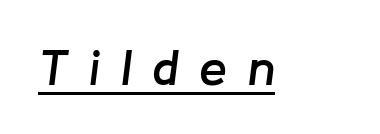
{"italic": "yes", "lean": "right", "slant_degrees": 8, "bold": "semi", "weight": "semibold", "width": "normal", "stroke_contrast": "low", "x_height": "medium", "monospaced": "no", "underline": "yes", "letter_spacing": "wide", "letter_spacing_em": 0.41, "glyph_px": 50}
